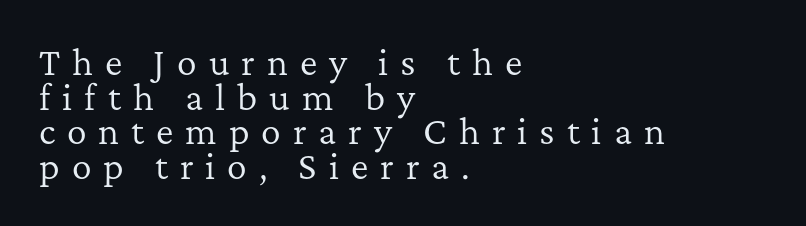
This rendering uses left alignment, leaving the right contour irregular. Notice how descenders almost collide with the ascenders below — that's tight leading. The specimen omits any rule beneath the text block's lines. Posture: upright roman. The cut favours lightness, reaching ordinary text weight at its darkest.
